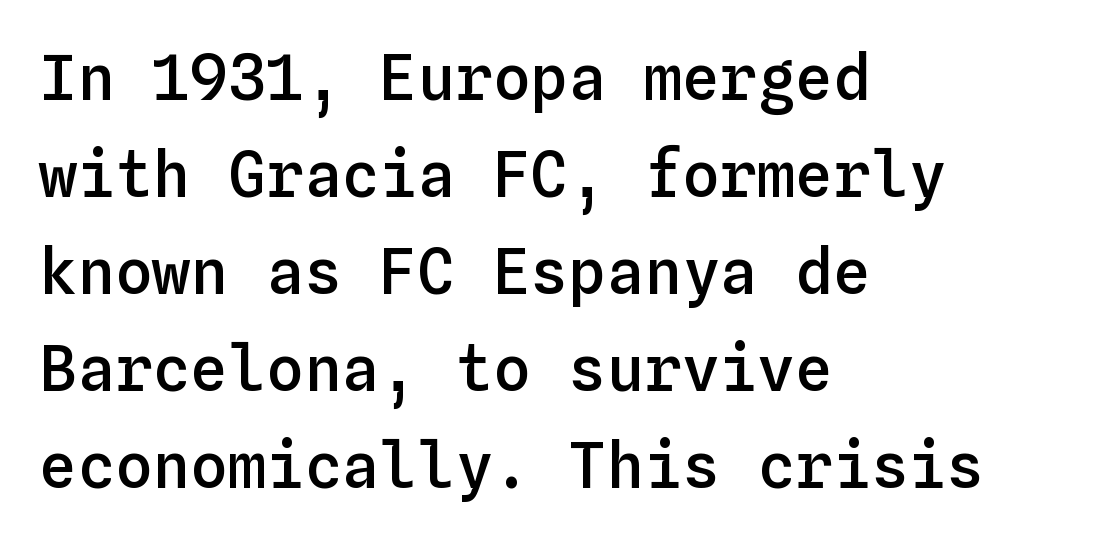
Q: Is the text bold? A: Semi-bold.
Q: Is the text italic (slanted)? A: No, it is upright.
Q: Is the text underlined? A: No.
Q: How is the paragraph aligned? A: Left-aligned.
Q: Is the spacing between letters normal or unusually wide? A: Normal.
Q: Is the spacing between lines tight, normal or loose? A: Normal.
Q: Width (condensed, normal, or wide)? A: Normal.
Q: Stroke contrast? A: Low.
Q: x-height? A: Medium.
Q: Monospaced? A: Yes.
